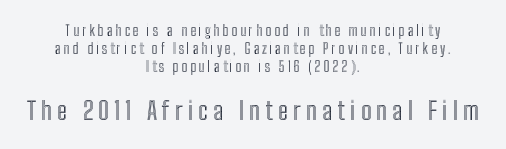
Q: Is the text italic (slanted)? A: No, it is upright.
Q: Is the text underlined? A: No.
Q: How is the paragraph aligned? A: Centered.
Q: Is the spacing between letters normal or unusually wide? A: Unusually wide.
Q: Is the spacing between lines tight, normal or loose? A: Normal.
Q: Which block of text is set in a larger size, the first (top) or the second (bottom)? A: The second (bottom) one.
